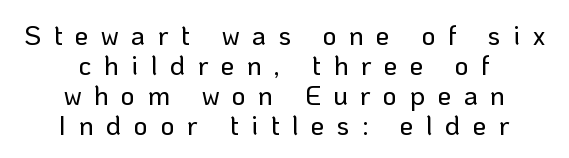
Q: Is the text italic (slanted)? A: No, it is upright.
Q: Is the text underlined? A: No.
Q: How is the paragraph aligned? A: Centered.
Q: Is the spacing between letters normal or unusually wide? A: Unusually wide.
Q: Is the spacing between lines tight, normal or loose? A: Tight.
